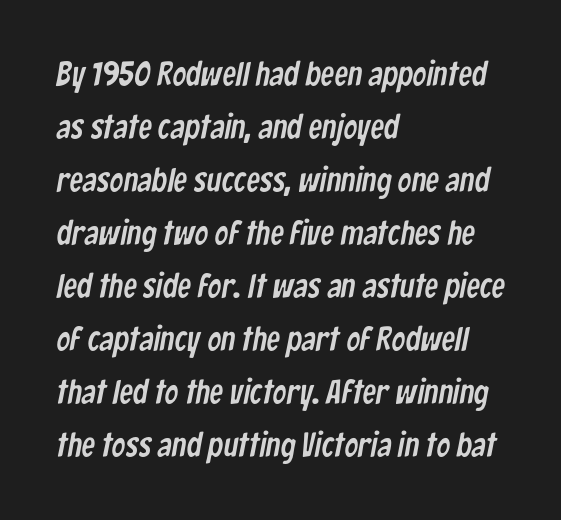
{"serif": "no", "width": "condensed", "stroke_contrast": "low", "x_height": "medium", "monospaced": "no", "underline": "no", "align": "left", "line_spacing": "normal", "line_spacing_ratio": 1.56, "letter_spacing": "normal", "letter_spacing_em": 0.0, "glyph_px": 34}
